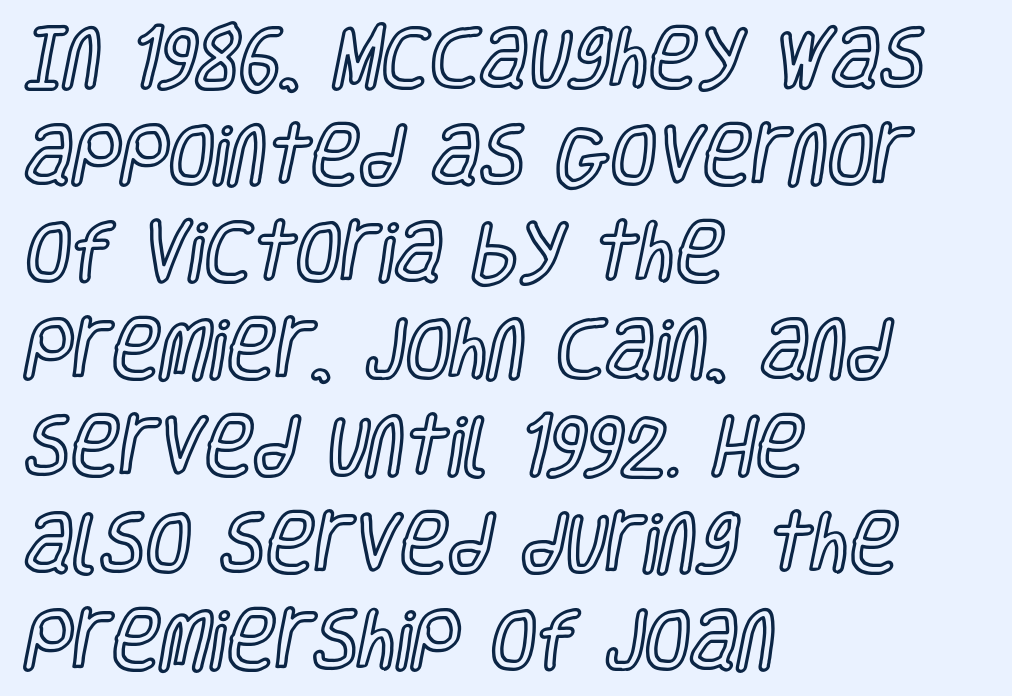
The image shows 66 px condensed type; set left-aligned, normal line spacing (1.47x), normal letter spacing, not underlined; a large x-height.
